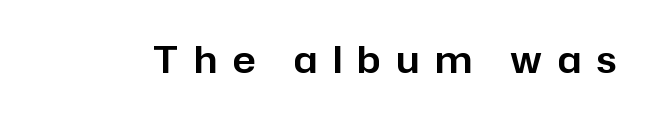
Ascenders rise straight up at ninety degrees. The letterforms stand isolated, each surrounded by extra space. The zone under the glyphs is completely vacant. These lines are rendered in a variable-pitch font. Font category for this specimen: sans-serif.
